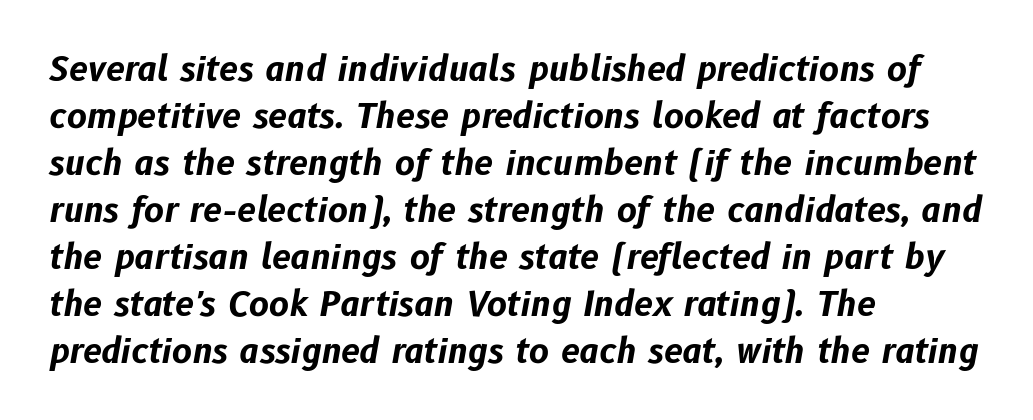
Students, note that the glyphs here touch the page at normal intervals. A classic flush-left, rag-right setting is used for this passage. Observe the lean: these are italic letterforms. A bare baseline throughout the passage. The characters look thick and weighty, a clear bold. Do the characters align in a grid? No, the font is proportional.
